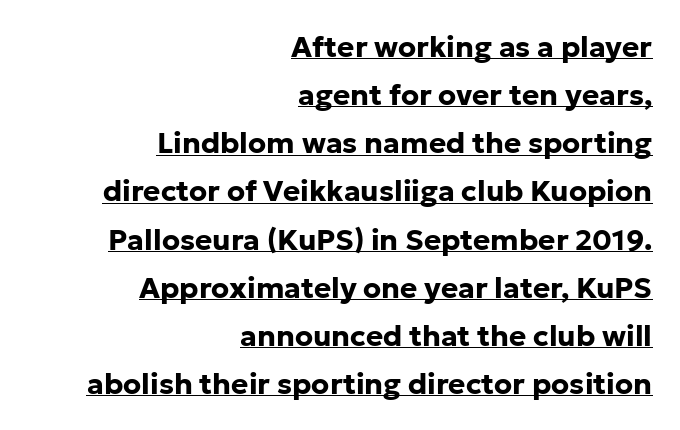
The image shows 29 px bold sans-serif type, upright; set right-aligned, normal line spacing (1.66x), normal letter spacing, underlined; low stroke contrast and a medium x-height.
